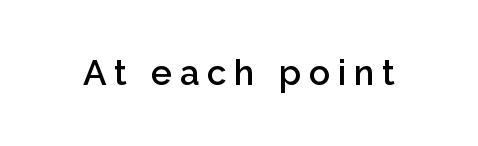
The letters stand straight up with perfectly vertical stems. This rendering widens character spacing well past its baseline value. You could not count columns in this text — the font is proportionally spaced. The zone under the glyphs is completely vacant. Each letter's strokes conclude bluntly, with no projecting serifs.
